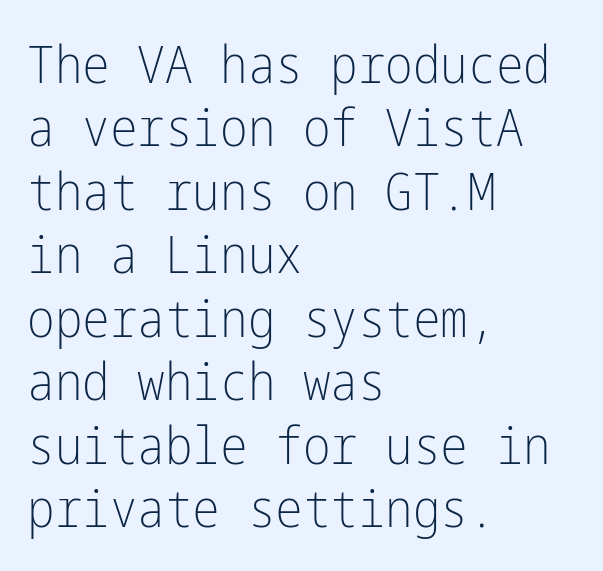
The image shows 52 px light, condensed sans-serif type, upright; set left-aligned, line spacing 1.22x, normal letter spacing, not underlined; low stroke contrast and a medium x-height.
